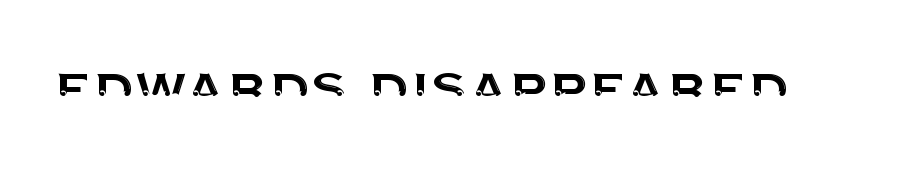
The image shows 66 px sans-serif type, upright; set normal letter spacing, not underlined; medium stroke contrast and a large x-height.
